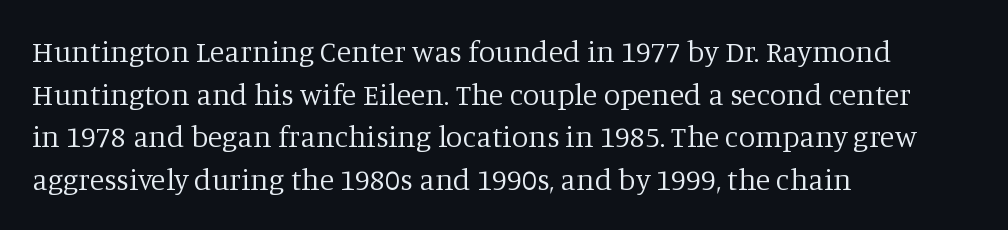
Q: Is the text bold? A: No.
Q: Is the text italic (slanted)? A: No, it is upright.
Q: Is the typeface a serif or a sans-serif typeface? A: Serif.
Q: Is the text underlined? A: No.
Q: How is the paragraph aligned? A: Left-aligned.
Q: Is the spacing between letters normal or unusually wide? A: Normal.
Q: Is the spacing between lines tight, normal or loose? A: Normal.
Q: Width (condensed, normal, or wide)? A: Normal.
Q: Stroke contrast? A: Low.
Q: x-height? A: Large.
Q: Monospaced? A: No.
